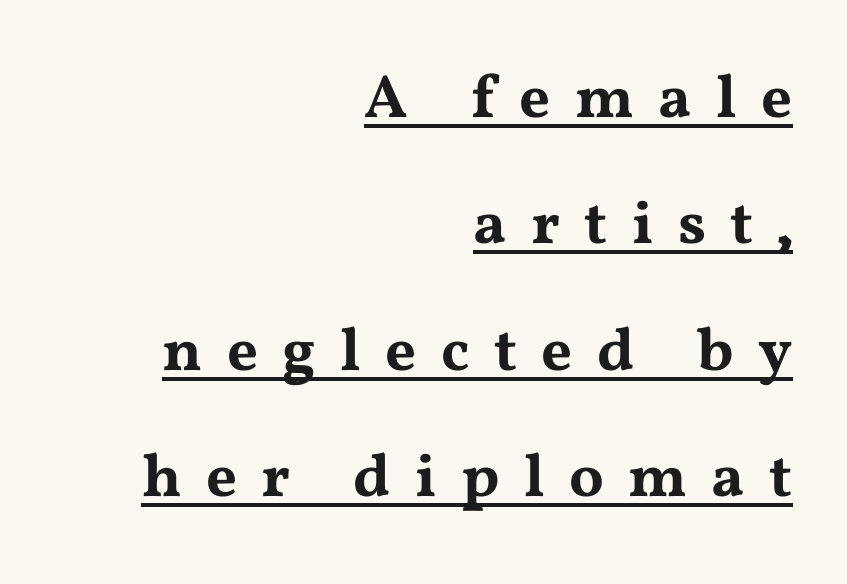
The image shows 61 px wide serif type, upright; set right-aligned, loose line spacing (2.07x), unusually wide letter spacing (+0.4 em), underlined; medium stroke contrast and a medium x-height.
